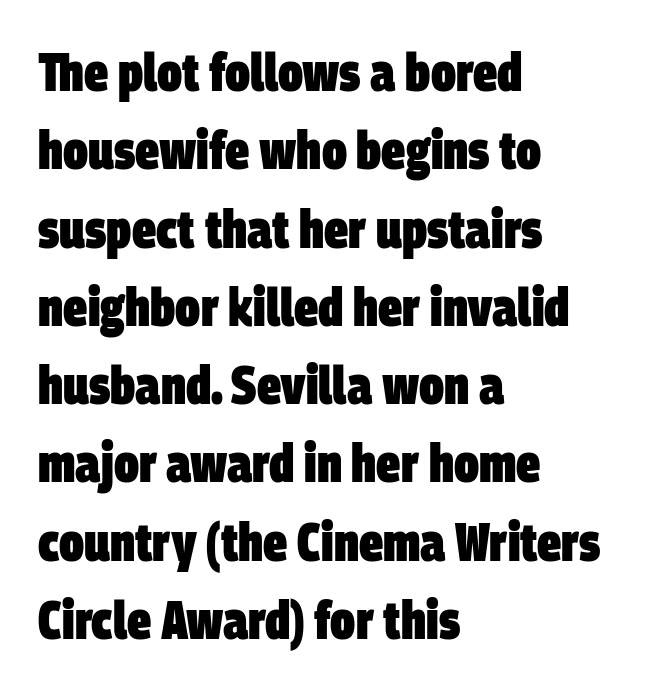
{"serif": "no", "bold": "yes", "weight": "heavy", "width": "condensed", "stroke_contrast": "low", "x_height": "large", "monospaced": "no", "underline": "no", "align": "left", "line_spacing": "normal", "line_spacing_ratio": 1.45, "letter_spacing": "normal", "letter_spacing_em": 0.0, "glyph_px": 54}
